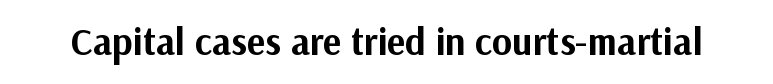
The image shows 38 px bold sans-serif type, upright; set normal letter spacing, not underlined; medium stroke contrast and a medium x-height.
